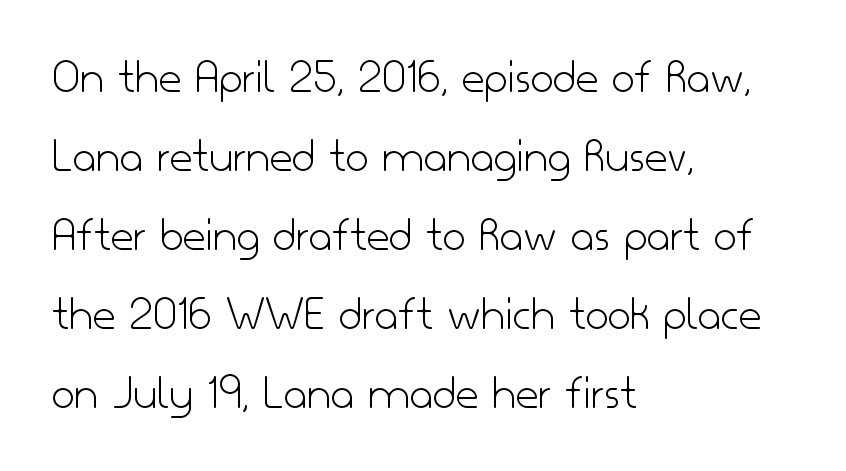
The image shows 50 px light sans-serif type, upright; set left-aligned, normal line spacing (1.58x), normal letter spacing, not underlined; low stroke contrast and a small x-height.
